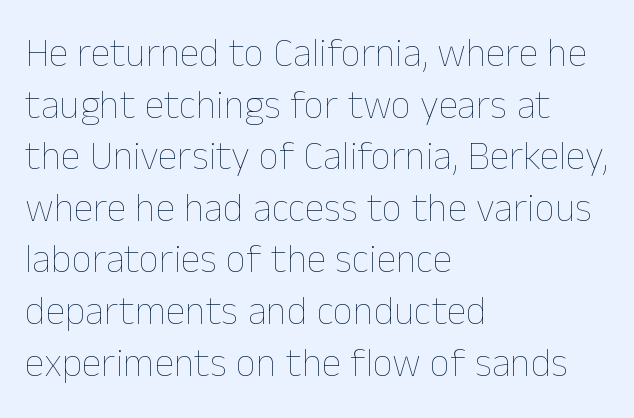
The image shows 40 px thin type, upright; set left-aligned, normal line spacing (1.29x), normal letter spacing, not underlined; low stroke contrast and a medium x-height.
